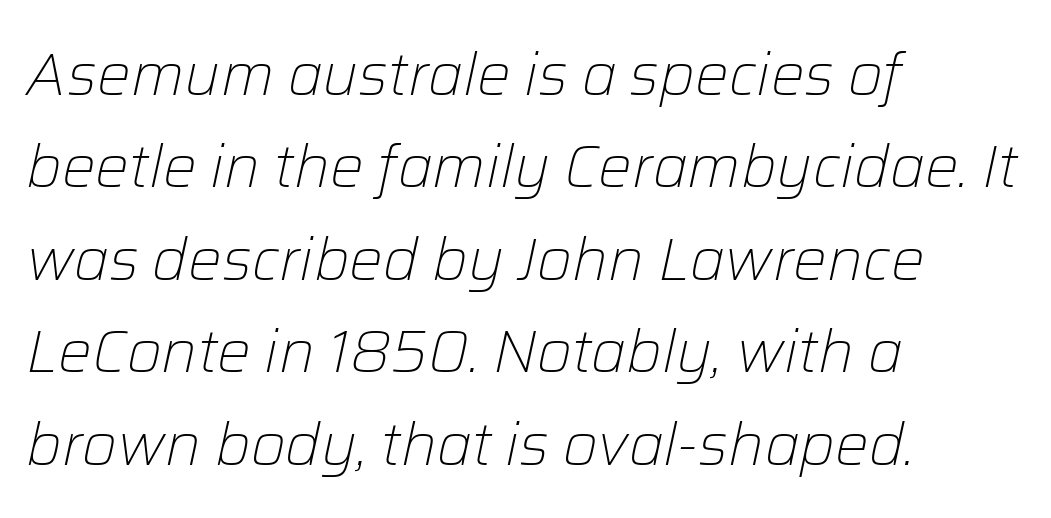
The image shows 60 px light type, italic (leaning right); set left-aligned, normal line spacing (1.54x), normal letter spacing, not underlined; low stroke contrast and a medium x-height.
